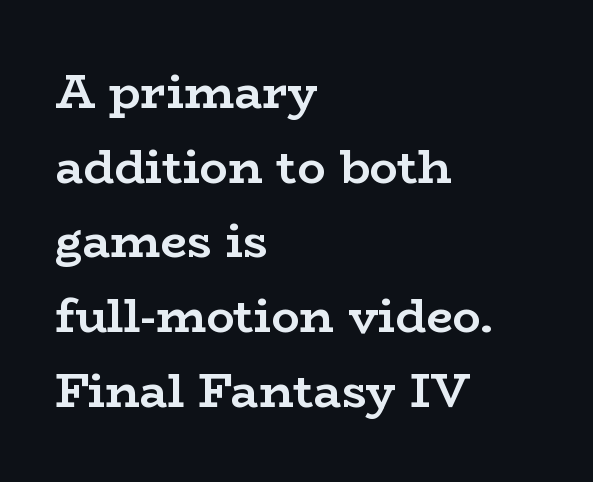
{"serif": "yes", "italic": "no", "bold": "yes", "weight": "semibold", "width": "wide", "stroke_contrast": "low", "x_height": "medium", "monospaced": "no", "underline": "no", "align": "left", "line_spacing": "normal", "line_spacing_ratio": 1.59, "letter_spacing": "normal", "letter_spacing_em": 0.0, "glyph_px": 47}
